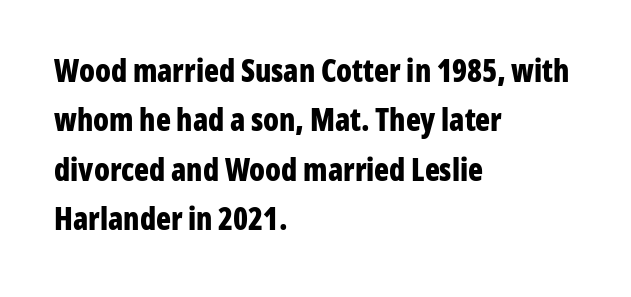
The face used here is a sans, in the tradition of grotesques and geometrics. In terms of weight, the rendering is a true, heavy bold. Check under the words: just untouched page. A roman cut, with each character standing at attention.
